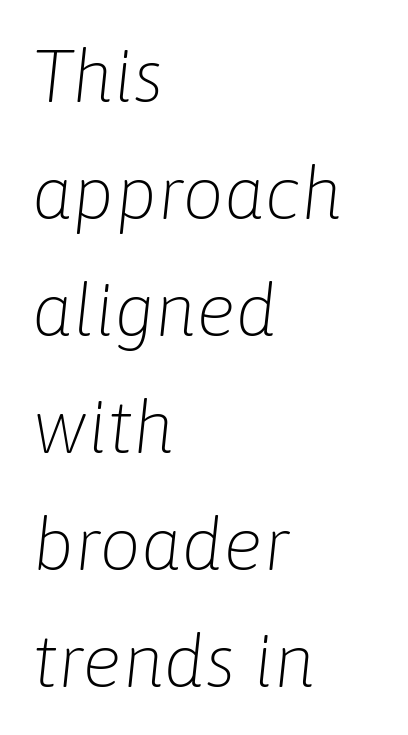
Leading matches the norm, producing a regular column. A typesetter would call this proportional, since set widths differ per character. The passage shown leans; its letterforms are oblique. If you drew a ruler down the left edge, every line would touch it. The line texture is even and compact thanks to regular tracking.
